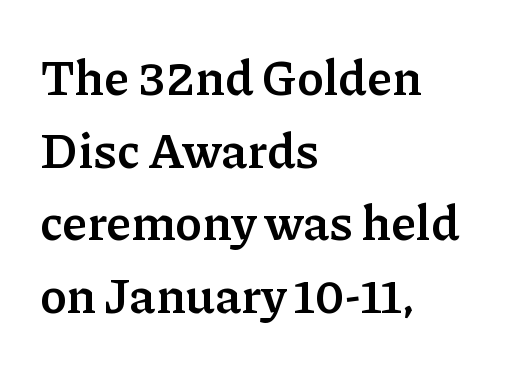
The image shows 49 px semibold serif type, upright; set left-aligned, normal line spacing (1.48x), normal letter spacing, not underlined; low stroke contrast and a medium x-height.
